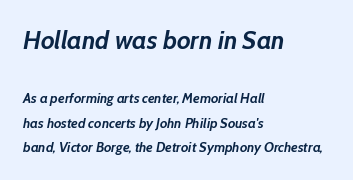
These two chunks differ in scale, with the top chunk taking the larger measure. One-word summary of the alignment: left. You'd pick this weight for a headline — it's a proper bold. The passage shown is not underscored anywhere.
